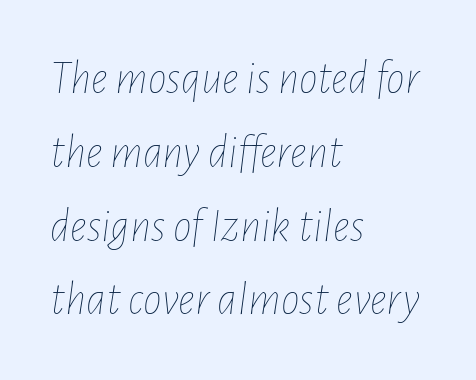
{"italic": "yes", "lean": "right", "slant_degrees": 7, "bold": "no", "weight": "thin", "width": "condensed", "stroke_contrast": "low", "x_height": "medium", "monospaced": "no", "underline": "no", "align": "left", "line_spacing": "normal", "line_spacing_ratio": 1.57, "letter_spacing": "normal", "letter_spacing_em": 0.0, "glyph_px": 47}
